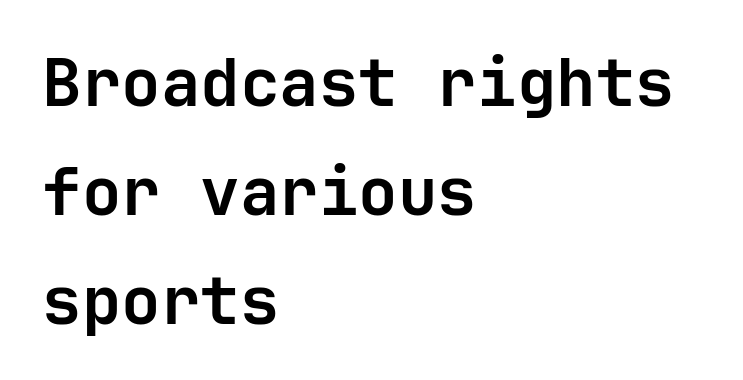
{"serif": "no", "italic": "no", "bold": "yes", "weight": "semibold", "width": "normal", "stroke_contrast": "low", "x_height": "medium", "underline": "no", "align": "left", "line_spacing": "normal", "line_spacing_ratio": 1.65, "letter_spacing": "normal", "letter_spacing_em": 0.0, "glyph_px": 66}
